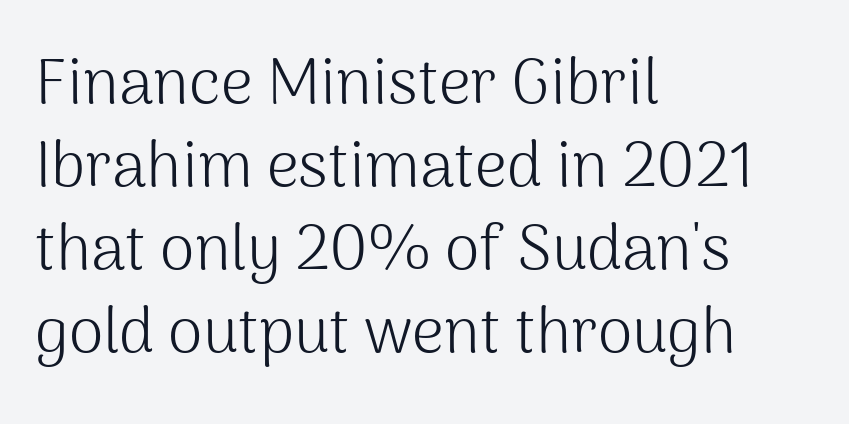
{"serif": "no", "italic": "no", "bold": "no", "weight": "light", "width": "normal", "stroke_contrast": "medium", "x_height": "medium", "monospaced": "no", "underline": "no", "align": "left", "line_spacing": "normal", "line_spacing_ratio": 1.32, "letter_spacing": "normal", "letter_spacing_em": 0.0, "glyph_px": 63}
